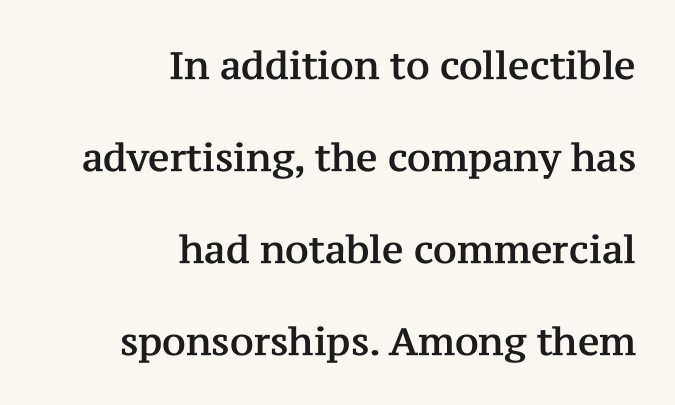
The image shows 38 px serif type, upright; set right-aligned, loose line spacing (2.42x), normal letter spacing, not underlined; medium stroke contrast and a medium x-height.
